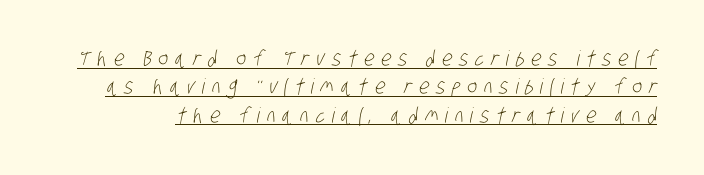
{"bold": "no", "underline": "yes", "line_spacing": "normal", "line_spacing_ratio": 1.35, "letter_spacing": "wide", "letter_spacing_em": 0.33, "glyph_px": 21}
